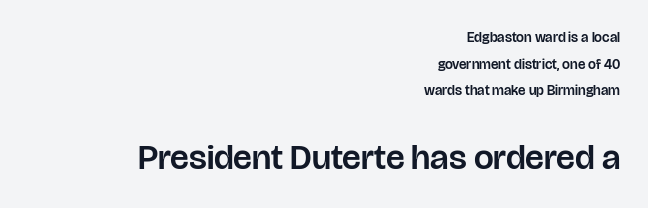
The rendering uses natural spacing where letterforms have individual widths. Students, note that the glyphs here touch the page at normal intervals. Quick note: underline off. Serif or sans? Sans — the stroke terminals are bare. Notice how the stems are strictly vertical — no italics here. In terms of leading, this rendering errs on the spacious side.
